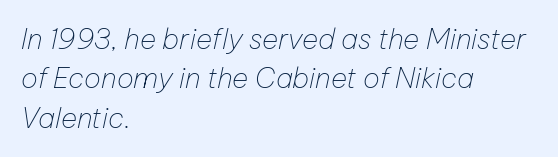
{"italic": "yes", "lean": "right", "slant_degrees": 12, "bold": "no", "weight": "thin", "width": "normal", "stroke_contrast": "low", "x_height": "medium", "monospaced": "no", "underline": "no", "align": "left", "line_spacing": "normal", "line_spacing_ratio": 1.41, "letter_spacing": "normal", "letter_spacing_em": 0.0, "glyph_px": 28}
